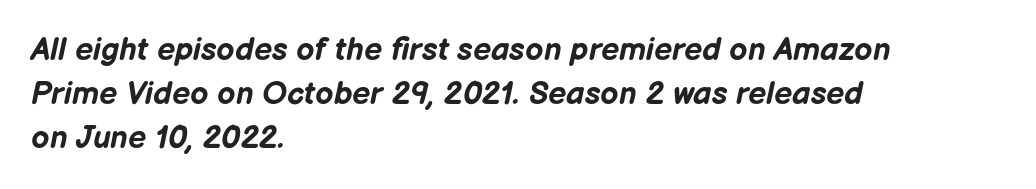
The image shows 32 px bold type, italic (leaning right); set left-aligned, normal line spacing (1.37x), normal letter spacing, not underlined; low stroke contrast and a medium x-height.
